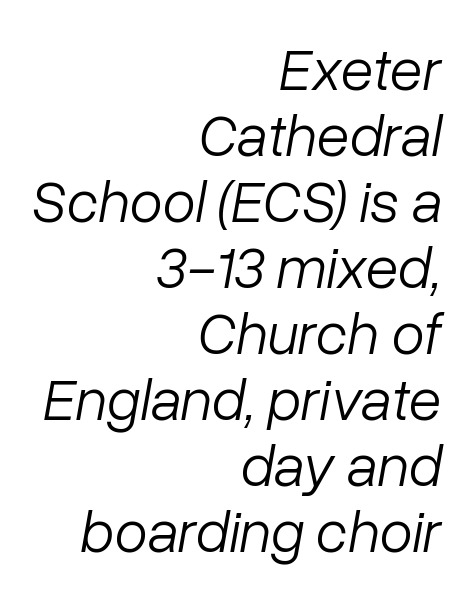
{"italic": "yes", "lean": "right", "slant_degrees": 10, "bold": "no", "weight": "light", "width": "normal", "stroke_contrast": "low", "x_height": "medium", "monospaced": "no", "underline": "no", "align": "right", "line_spacing": "tight", "line_spacing_ratio": 1.1, "letter_spacing": "normal", "letter_spacing_em": 0.0, "glyph_px": 60}
